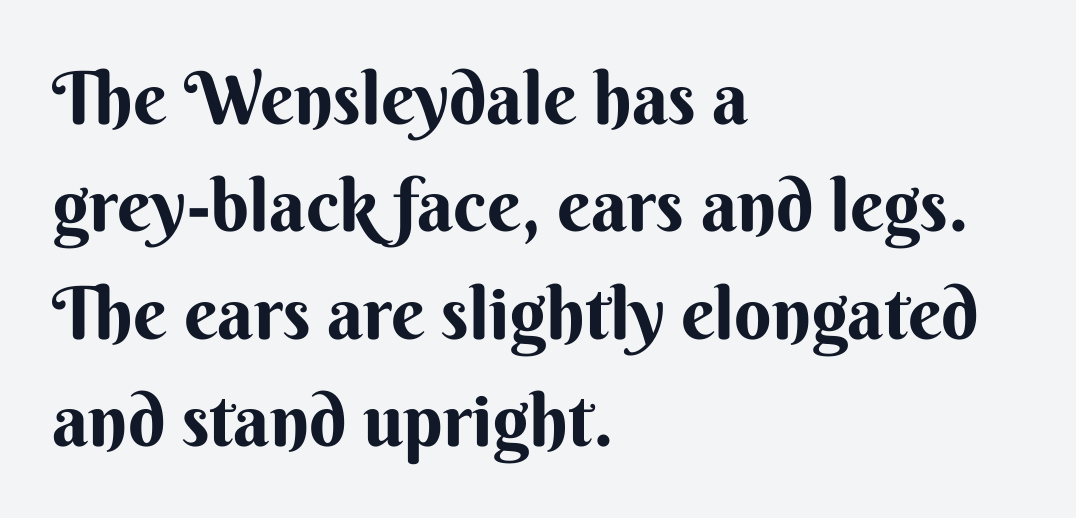
{"serif": "no", "italic": "no", "width": "normal", "stroke_contrast": "medium", "x_height": "small", "monospaced": "no", "underline": "no", "align": "left", "line_spacing": "normal", "line_spacing_ratio": 1.47, "letter_spacing": "normal", "letter_spacing_em": 0.0, "glyph_px": 73}
